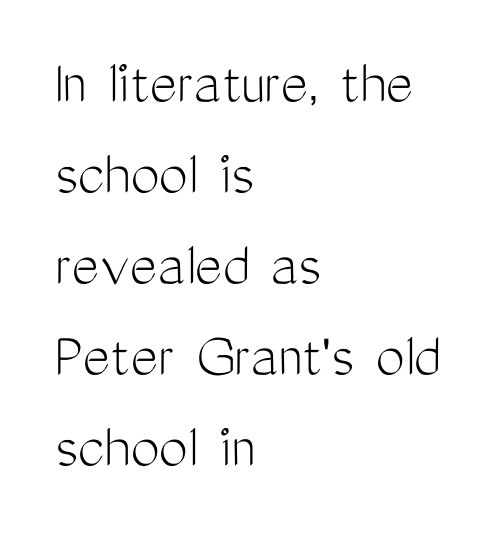
Check under the words: just untouched page. The rendering uses natural spacing where letterforms have individual widths. Every row of glyphs begins at an identical x-position on the left. Does extra space separate the letters? No, they use regular spacing. Posture: upright roman. Think standard paragraph weight, or any step lighter than that.
